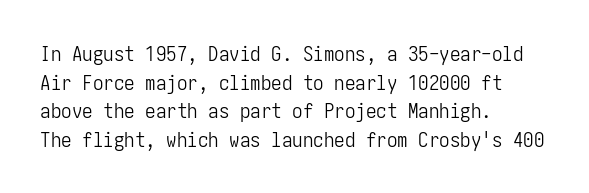
{"italic": "no", "bold": "no", "underline": "no", "align": "left", "line_spacing": "normal", "line_spacing_ratio": 1.36, "letter_spacing": "normal", "letter_spacing_em": 0.0, "glyph_px": 21}
